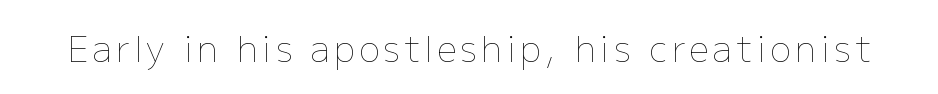
The image shows 35 px thin type, upright; set not underlined; low stroke contrast and a medium x-height.
